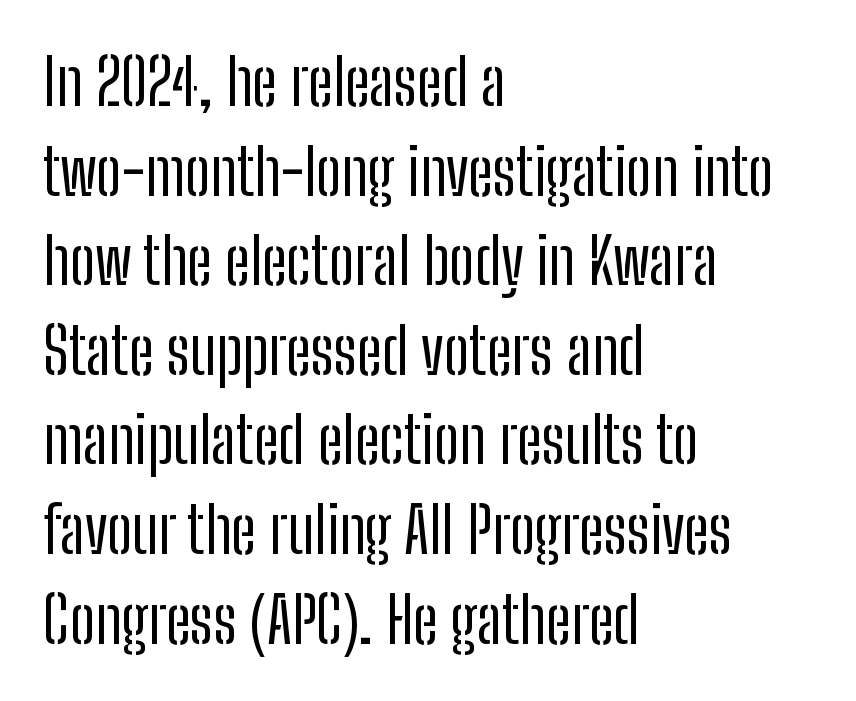
The image shows 64 px regular-weight, condensed sans-serif type, upright; set left-aligned, normal line spacing (1.4x), normal letter spacing, not underlined; low stroke contrast and a medium x-height.
